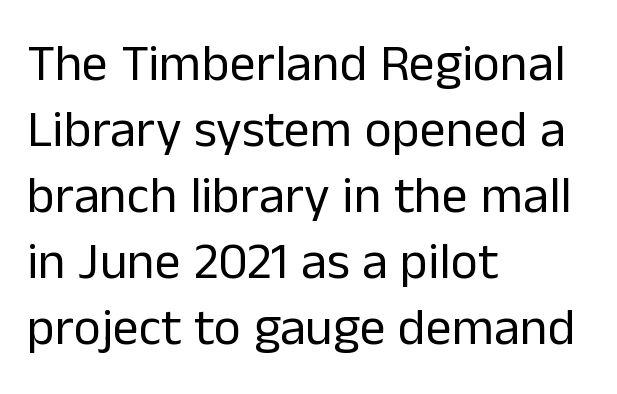
The image shows 52 px regular-weight sans-serif type, upright; set left-aligned, normal line spacing (1.27x), normal letter spacing, not underlined; low stroke contrast and a medium x-height.
